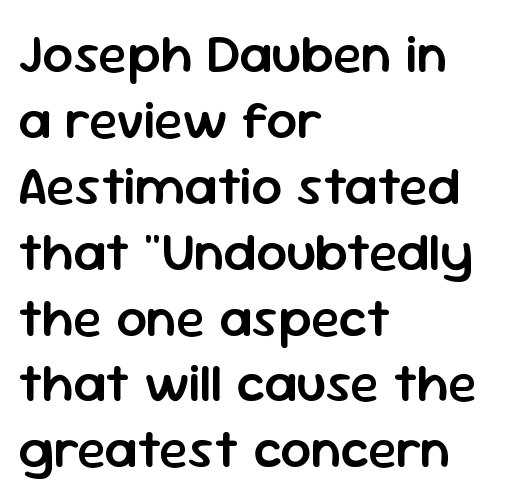
The image shows 54 px semibold sans-serif type, upright; set left-aligned, line spacing 1.22x, normal letter spacing, not underlined; low stroke contrast and a medium x-height.
